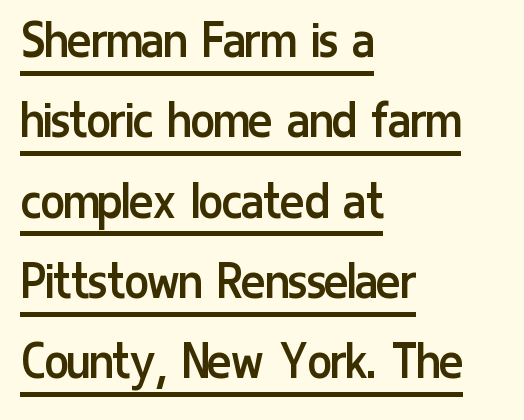
{"serif": "no", "italic": "no", "bold": "no", "weight": "regular", "width": "condensed", "stroke_contrast": "low", "x_height": "medium", "monospaced": "no", "underline": "yes", "align": "left", "line_spacing": "normal", "line_spacing_ratio": 1.41, "letter_spacing": "normal", "letter_spacing_em": 0.0, "glyph_px": 57}
